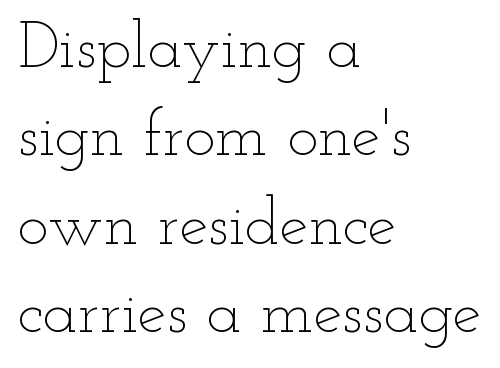
The image shows 65 px thin, wide type, upright; set left-aligned, normal line spacing (1.36x), normal letter spacing, not underlined; low stroke contrast and a small x-height.
